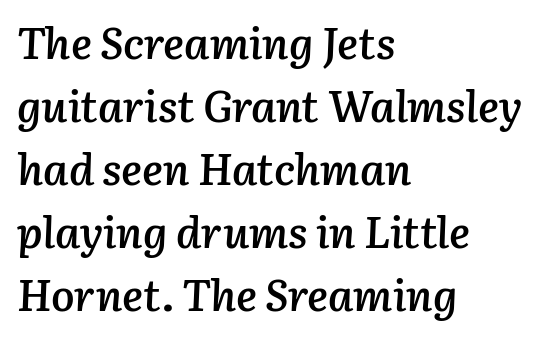
Q: Is the text bold? A: Semi-bold.
Q: Is the text italic (slanted)? A: Yes, it leans right by about 3 degrees.
Q: Is the text underlined? A: No.
Q: How is the paragraph aligned? A: Left-aligned.
Q: Is the spacing between letters normal or unusually wide? A: Normal.
Q: Is the spacing between lines tight, normal or loose? A: Normal.
Q: Width (condensed, normal, or wide)? A: Normal.
Q: Stroke contrast? A: Low.
Q: x-height? A: Medium.
Q: Monospaced? A: No.
